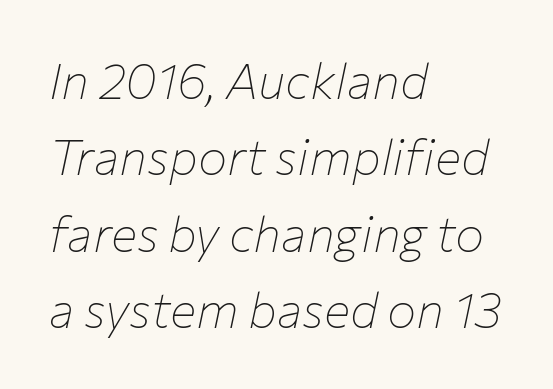
{"italic": "yes", "lean": "right", "slant_degrees": 12, "bold": "no", "weight": "thin", "width": "normal", "stroke_contrast": "low", "x_height": "medium", "monospaced": "no", "underline": "no", "align": "left", "line_spacing": "normal", "line_spacing_ratio": 1.56, "letter_spacing": "normal", "letter_spacing_em": 0.0, "glyph_px": 49}
